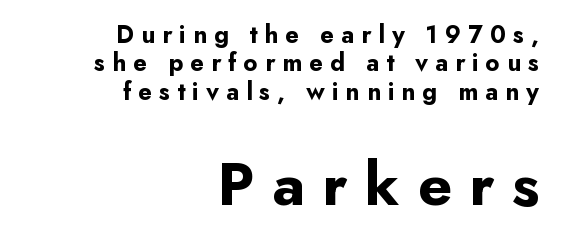
Q: Is the text bold? A: Yes.
Q: Is the text italic (slanted)? A: No, it is upright.
Q: Is the typeface a serif or a sans-serif typeface? A: Sans-serif.
Q: Is the text underlined? A: No.
Q: How is the paragraph aligned? A: Right-aligned.
Q: Is the spacing between letters normal or unusually wide? A: Unusually wide.
Q: Is the spacing between lines tight, normal or loose? A: Tight.
Q: Which block of text is set in a larger size, the first (top) or the second (bottom)? A: The second (bottom) one.
Q: Width (condensed, normal, or wide)? A: Normal.
Q: Stroke contrast? A: Low.
Q: x-height? A: Small.
Q: Monospaced? A: No.
